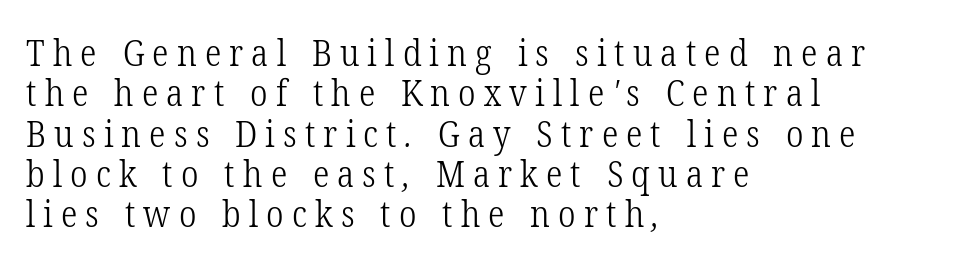
{"serif": "yes", "bold": "no", "weight": "light", "width": "condensed", "stroke_contrast": "low", "x_height": "medium", "monospaced": "no", "underline": "no", "align": "left", "line_spacing": "tight", "line_spacing_ratio": 1.09, "letter_spacing": "wide", "letter_spacing_em": 0.22, "glyph_px": 37}
